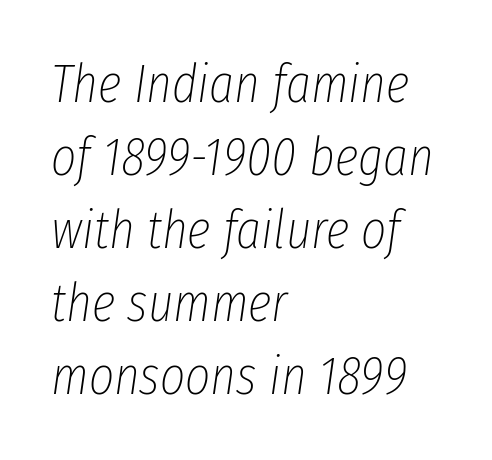
Q: Is the text bold? A: No.
Q: Is the text italic (slanted)? A: Yes, it leans right by about 8 degrees.
Q: Is the text underlined? A: No.
Q: How is the paragraph aligned? A: Left-aligned.
Q: Is the spacing between letters normal or unusually wide? A: Normal.
Q: Is the spacing between lines tight, normal or loose? A: Normal.
Q: Width (condensed, normal, or wide)? A: Condensed.
Q: Stroke contrast? A: Low.
Q: x-height? A: Medium.
Q: Monospaced? A: No.
